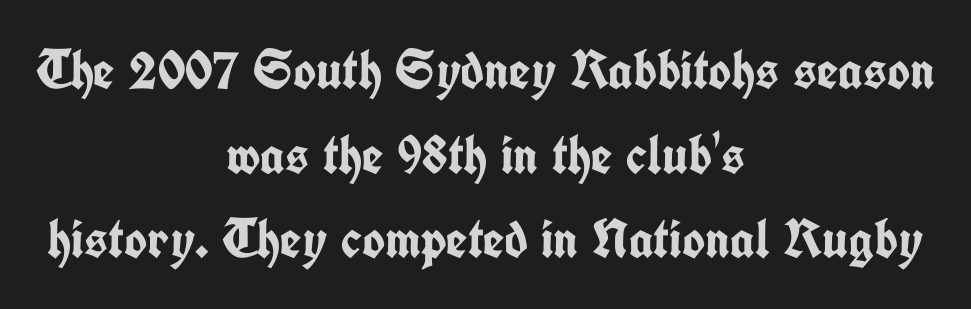
The gaps between neighbouring characters are ordinary and unremarkable. Heavy, bold letterforms. Which margin do the lines hug? Neither — every line sits in the middle. Looks like regular typesetting: each glyph gets only the width it needs. Posture: vertical.
